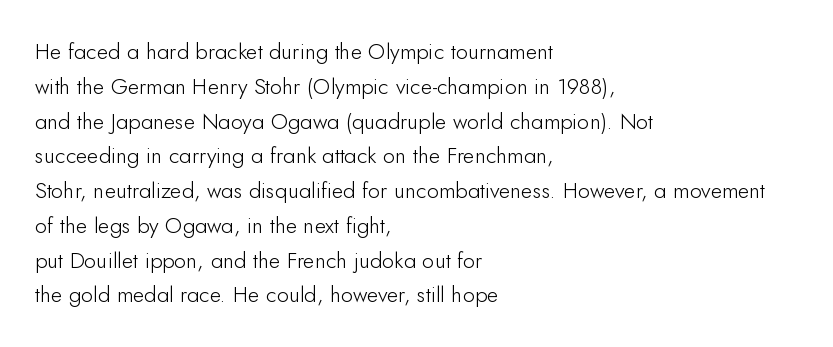
The image shows 22 px text type, upright; set left-aligned, normal line spacing (1.58x), normal letter spacing, not underlined.
